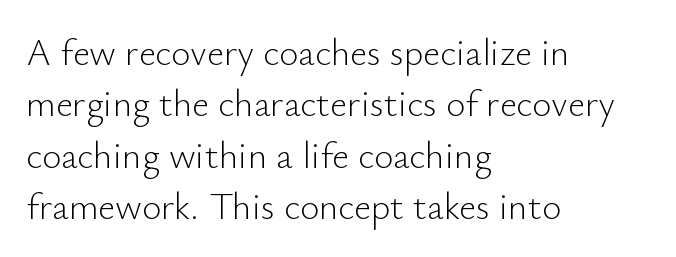
{"serif": "no", "italic": "no", "bold": "no", "weight": "light", "width": "normal", "stroke_contrast": "low", "x_height": "small", "monospaced": "no", "underline": "no", "align": "left", "line_spacing": "normal", "line_spacing_ratio": 1.39, "letter_spacing": "normal", "letter_spacing_em": 0.0, "glyph_px": 37}
